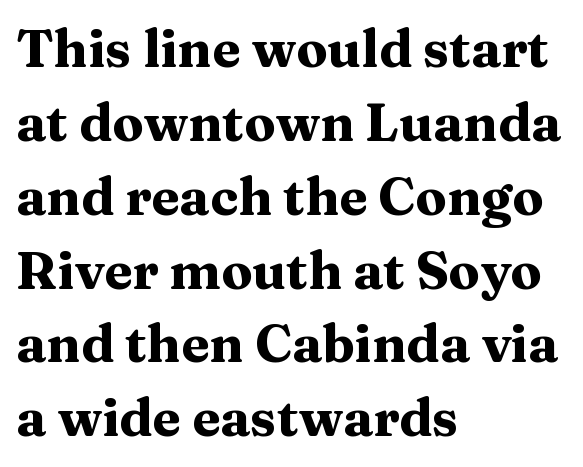
In terms of leading, this rendering sits right in the middle. Proportional: the letters do not fall into vertical columns. In terms of posture, this sample is upright. This rendering uses left alignment, leaving the right contour irregular.
